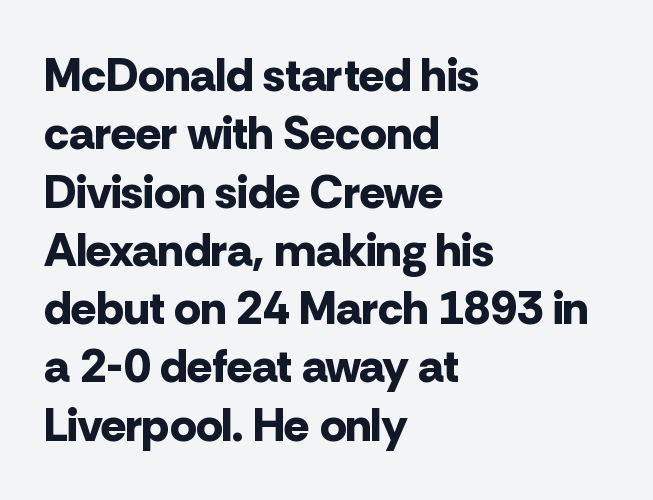
{"serif": "no", "italic": "no", "bold": "yes", "weight": "bold", "width": "normal", "stroke_contrast": "low", "x_height": "medium", "monospaced": "no", "underline": "no", "align": "left", "line_spacing_ratio": 1.24, "letter_spacing": "normal", "letter_spacing_em": 0.0, "glyph_px": 47}
